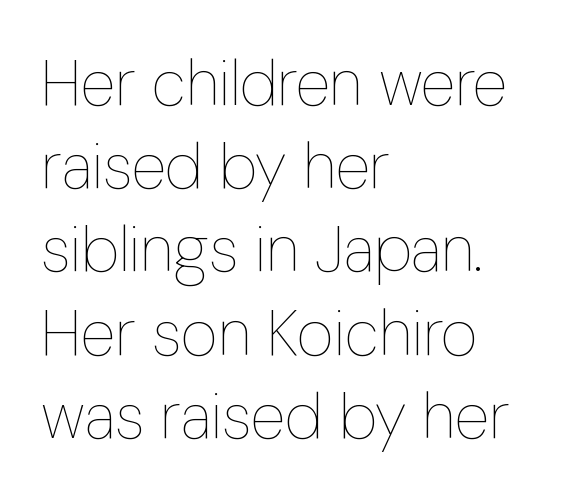
{"italic": "no", "bold": "no", "weight": "thin", "width": "condensed", "stroke_contrast": "low", "x_height": "medium", "monospaced": "no", "underline": "no", "align": "left", "line_spacing": "normal", "line_spacing_ratio": 1.3, "letter_spacing": "normal", "letter_spacing_em": 0.0, "glyph_px": 64}
